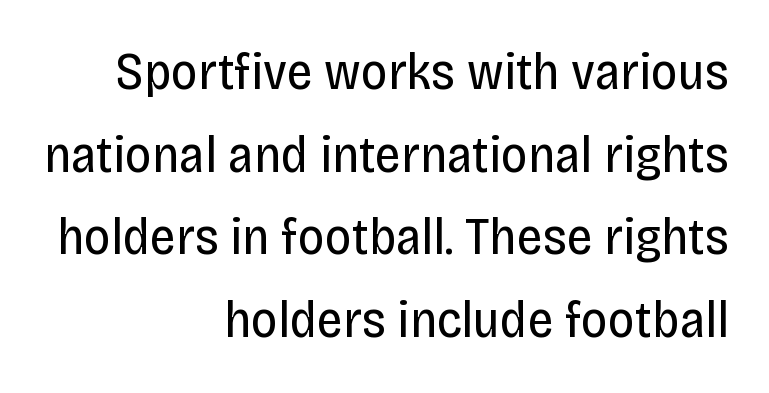
The characters are drawn with everyday or finer stroke widths. Short and long lines alike share a common ending point at right. A typesetter would mark this as roman, not italic. Classification — sans serif.
